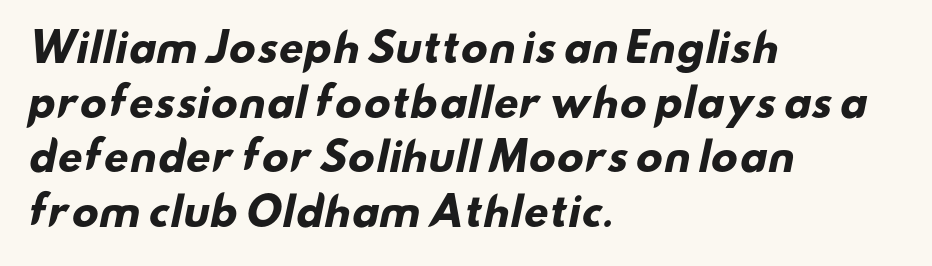
Q: Is the text bold? A: Yes.
Q: Is the typeface a serif or a sans-serif typeface? A: Sans-serif.
Q: Is the text underlined? A: No.
Q: How is the paragraph aligned? A: Left-aligned.
Q: Is the spacing between letters normal or unusually wide? A: Normal.
Q: Is the spacing between lines tight, normal or loose? A: Normal.
Q: Width (condensed, normal, or wide)? A: Wide.
Q: Stroke contrast? A: Low.
Q: x-height? A: Small.
Q: Monospaced? A: No.
